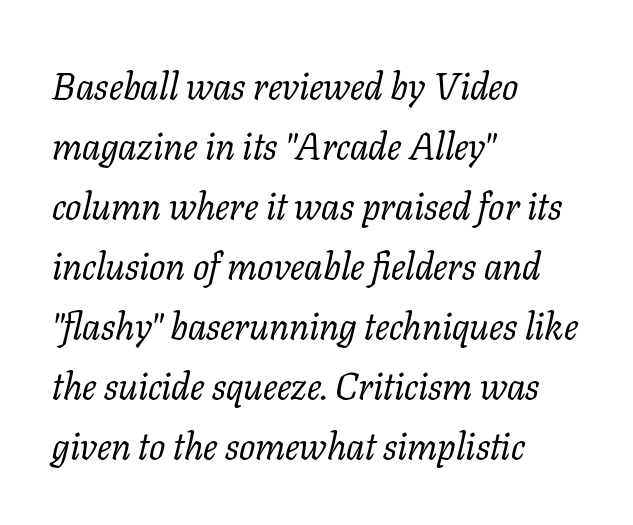
{"serif": "yes", "italic": "yes", "lean": "right", "slant_degrees": 11, "bold": "no", "weight": "regular", "width": "normal", "stroke_contrast": "low", "x_height": "medium", "monospaced": "no", "underline": "no", "align": "left", "line_spacing": "normal", "line_spacing_ratio": 1.58, "letter_spacing": "normal", "letter_spacing_em": 0.0, "glyph_px": 38}
